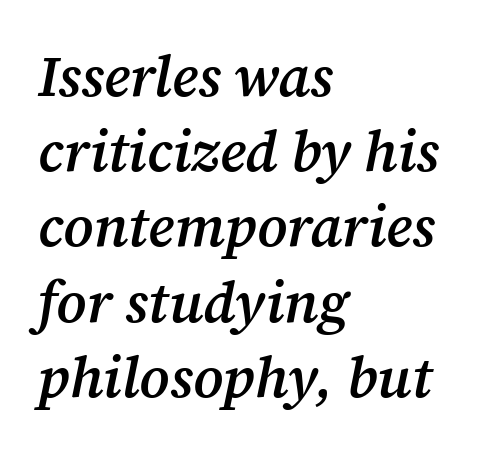
Q: Is the text bold? A: Semi-bold.
Q: Is the text italic (slanted)? A: Yes, it leans right by about 12 degrees.
Q: Is the typeface a serif or a sans-serif typeface? A: Serif.
Q: Is the text underlined? A: No.
Q: How is the paragraph aligned? A: Left-aligned.
Q: Is the spacing between letters normal or unusually wide? A: Normal.
Q: Is the spacing between lines tight, normal or loose? A: Normal.
Q: Width (condensed, normal, or wide)? A: Normal.
Q: Stroke contrast? A: Medium.
Q: x-height? A: Medium.
Q: Monospaced? A: No.
